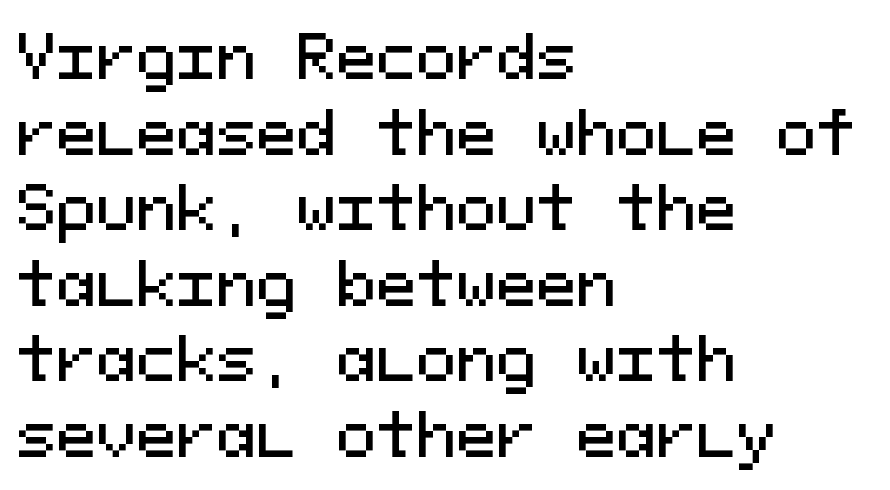
{"serif": "no", "italic": "no", "width": "normal", "stroke_contrast": "medium", "x_height": "medium", "monospaced": "yes", "underline": "no", "align": "left", "line_spacing": "normal", "line_spacing_ratio": 1.26, "letter_spacing": "normal", "letter_spacing_em": 0.0, "glyph_px": 60}
